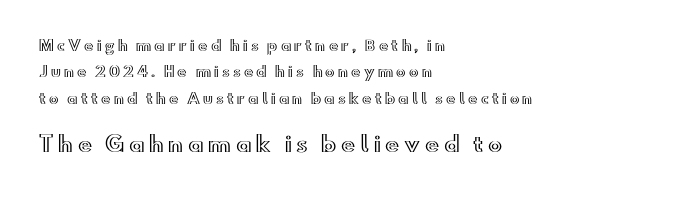
Type without underlining. The type is letterspaced generously, with wide tracking. The emphasis by scale lands on block number two, below. Visually the block forms a straight wall on the left and a jagged coastline on the right. If you drew a line through each stem, it would be perfectly vertical.
